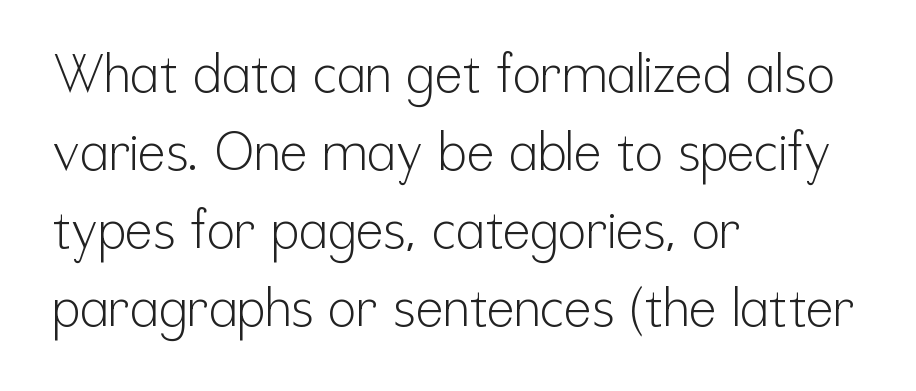
Q: Is the text bold? A: No.
Q: Is the text italic (slanted)? A: No, it is upright.
Q: Is the typeface a serif or a sans-serif typeface? A: Sans-serif.
Q: Is the text underlined? A: No.
Q: How is the paragraph aligned? A: Left-aligned.
Q: Is the spacing between letters normal or unusually wide? A: Normal.
Q: Is the spacing between lines tight, normal or loose? A: Normal.
Q: Width (condensed, normal, or wide)? A: Condensed.
Q: Stroke contrast? A: Low.
Q: x-height? A: Medium.
Q: Monospaced? A: No.
